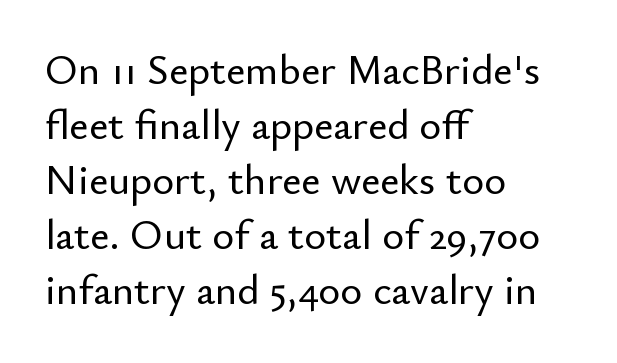
{"serif": "no", "italic": "no", "width": "normal", "stroke_contrast": "low", "x_height": "small", "monospaced": "no", "underline": "no", "align": "left", "line_spacing": "normal", "line_spacing_ratio": 1.31, "letter_spacing": "normal", "letter_spacing_em": 0.0, "glyph_px": 42}
